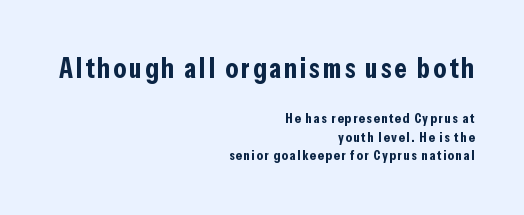
The image shows 28 px bold, condensed sans-serif type, upright; set right-aligned, normal line spacing (1.32x), not underlined; the first (top) block is 2.0x larger; low stroke contrast and a medium x-height.
